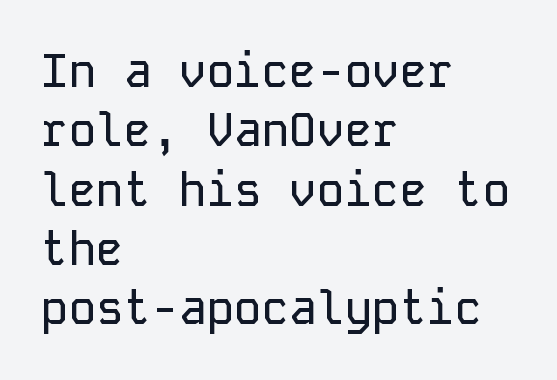
The image shows 46 px sans-serif type, upright, monospaced; set left-aligned, normal line spacing (1.29x), normal letter spacing, not underlined; low stroke contrast and a medium x-height.
